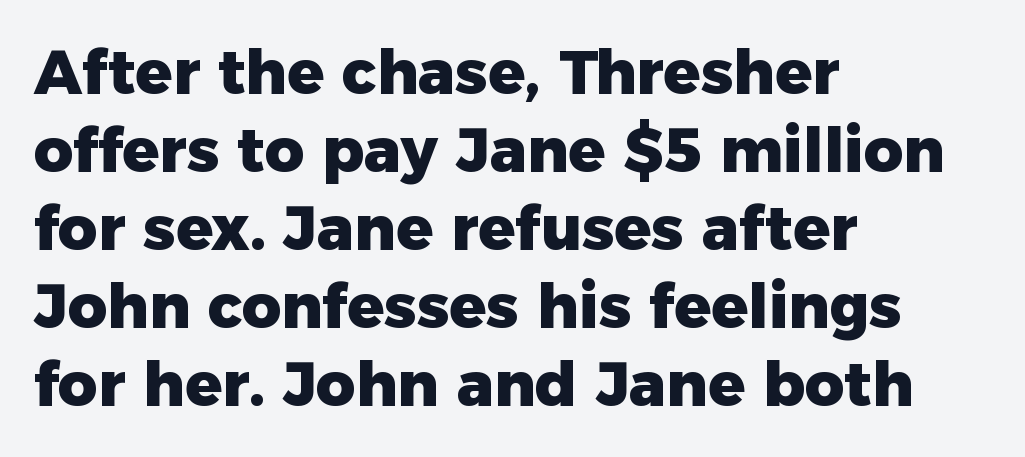
The image shows 61 px heavy sans-serif type, upright; set left-aligned, normal line spacing (1.28x), normal letter spacing, not underlined; low stroke contrast and a medium x-height.
